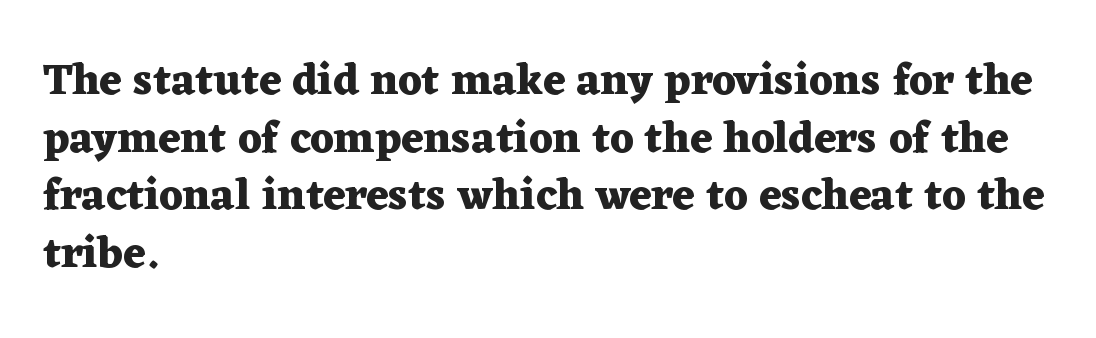
{"serif": "yes", "italic": "no", "bold": "yes", "weight": "heavy", "width": "wide", "stroke_contrast": "medium", "x_height": "medium", "monospaced": "no", "underline": "no", "align": "left", "line_spacing": "normal", "line_spacing_ratio": 1.31, "letter_spacing": "normal", "letter_spacing_em": 0.0, "glyph_px": 44}
